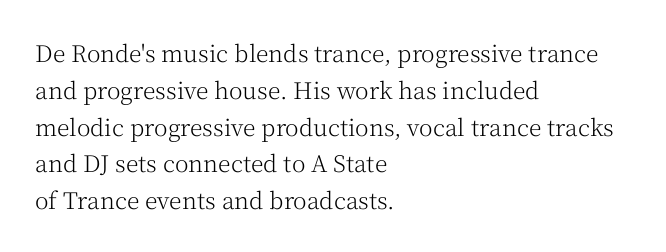
{"italic": "no", "bold": "no", "underline": "no", "align": "left", "line_spacing": "normal", "line_spacing_ratio": 1.6, "letter_spacing": "normal", "letter_spacing_em": 0.0, "glyph_px": 23}
